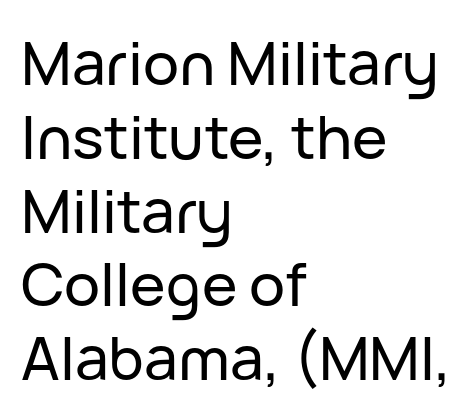
Bare-footed words on every line. Short note: letters normally spaced. The passage shown is typed in a proportional face where columns would drift. One-word summary of the alignment: left.
